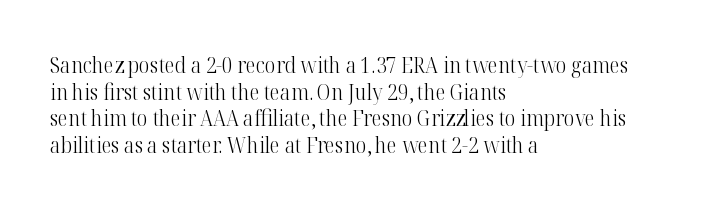
Summary of weight: not heavy and not bold. The vertical gap from one line to the next is medium. The type is set solid horizontally, with unmodified tracking. No italicization has been applied; the sample stays upright. The paragraph shown leans on its left margin. The gap between lines stays unmarked.
